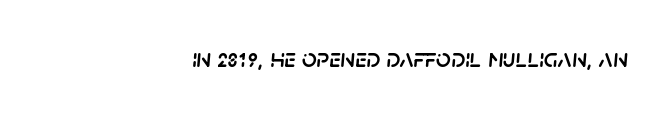
The image shows 26 px text type, italic (leaning right); set right-aligned, normal letter spacing, not underlined.
